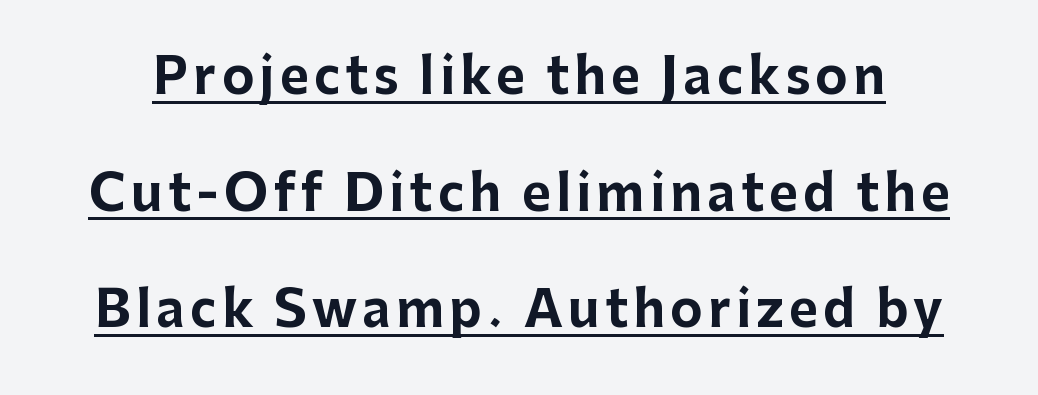
The image shows 49 px bold sans-serif type, upright; set loose line spacing (2.38x), underlined; low stroke contrast and a medium x-height.
